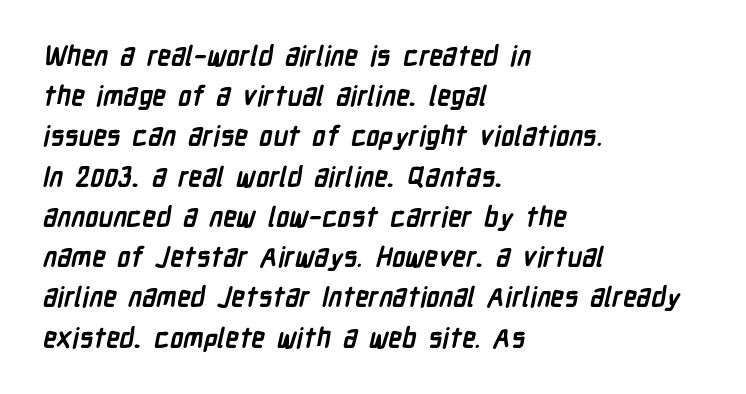
Glyph-to-glyph distance matches everyday printed text. These lines are set flush left with a ragged right edge. Words float on clear page, feet unadorned. Strokes here are thick enough to call this a true bold. The rows are spaced the way most documents space them.
